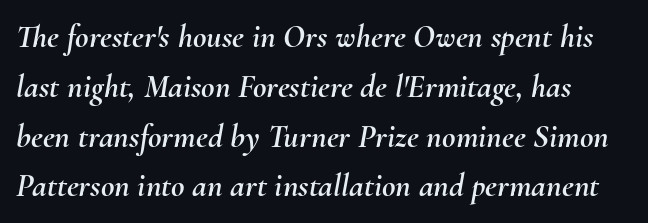
Q: Is the text italic (slanted)? A: Yes, it leans right by about 10 degrees.
Q: Is the text underlined? A: No.
Q: Is the spacing between letters normal or unusually wide? A: Normal.
Q: Is the spacing between lines tight, normal or loose? A: Normal.
Q: Width (condensed, normal, or wide)? A: Normal.
Q: Stroke contrast? A: Medium.
Q: x-height? A: Small.
Q: Monospaced? A: No.
